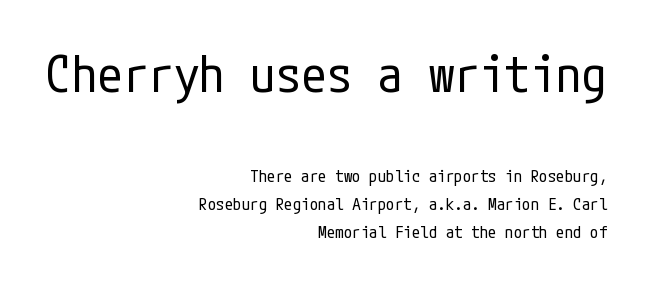
The image shows 51 px regular-weight, condensed sans-serif type, upright; set right-aligned, normal line spacing (1.64x), normal letter spacing, not underlined; the first (top) block is 3.0x larger; low stroke contrast and a medium x-height.
